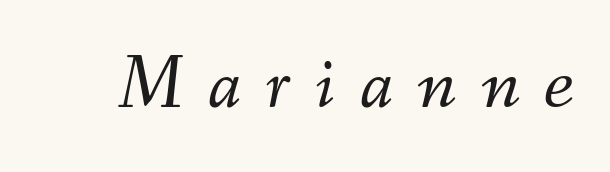
Stroke mass is kept to a normal reading level or below. Each row of text sits above clean, open space. Look at the tracking — it's clearly loosened, letters drifting apart. The specimen reads as italic at a glance. These lines are rendered in a variable-pitch font.
